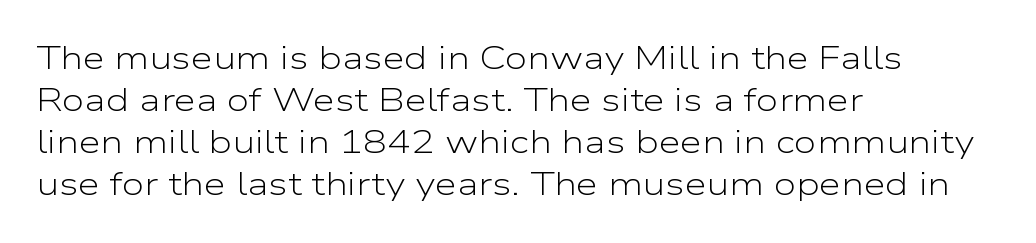
The image shows 32 px light, wide sans-serif type, upright; set left-aligned, normal line spacing (1.31x), normal letter spacing, not underlined; low stroke contrast and a medium x-height.
